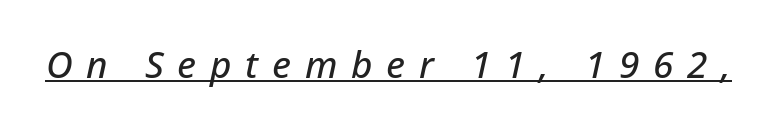
Q: Is the text italic (slanted)? A: Yes, it leans right by about 12 degrees.
Q: Is the text underlined? A: Yes.
Q: Is the spacing between letters normal or unusually wide? A: Unusually wide.
Q: Width (condensed, normal, or wide)? A: Normal.
Q: Stroke contrast? A: Low.
Q: x-height? A: Medium.
Q: Monospaced? A: No.
